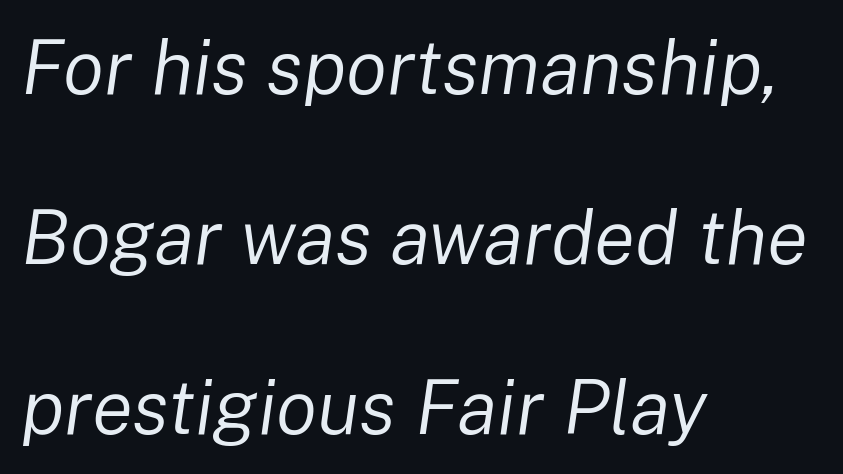
Q: Is the text bold? A: No.
Q: Is the text italic (slanted)? A: Yes, it leans right by about 8 degrees.
Q: Is the text underlined? A: No.
Q: How is the paragraph aligned? A: Left-aligned.
Q: Is the spacing between letters normal or unusually wide? A: Normal.
Q: Is the spacing between lines tight, normal or loose? A: Loose.
Q: Width (condensed, normal, or wide)? A: Normal.
Q: Stroke contrast? A: Low.
Q: x-height? A: Medium.
Q: Monospaced? A: No.
